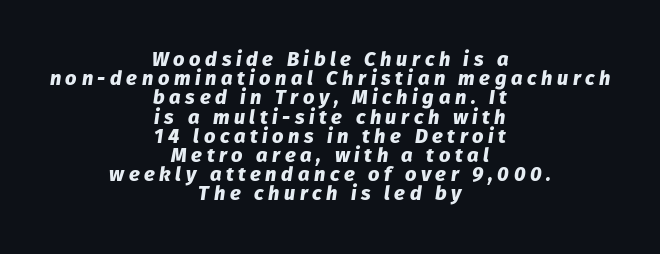
Q: Is the text bold? A: Yes.
Q: Is the text italic (slanted)? A: Yes, it leans right by about 8 degrees.
Q: Is the text underlined? A: No.
Q: How is the paragraph aligned? A: Centered.
Q: Is the spacing between letters normal or unusually wide? A: Unusually wide.
Q: Is the spacing between lines tight, normal or loose? A: Tight.
